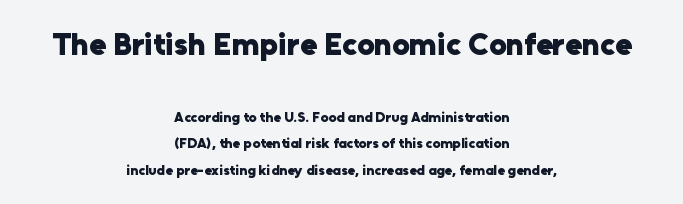
This rendering features lettering with no underline. One-word summary of the alignment: center. Serif or sans? Sans — the stroke terminals are bare. Is the type bold? Yes — the strokes are clearly thick and heavy.
